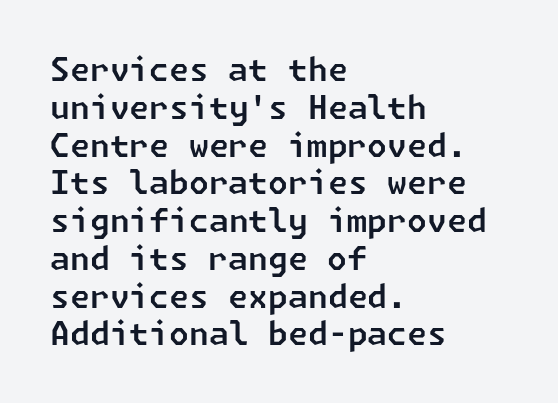
{"serif": "no", "width": "normal", "stroke_contrast": "low", "x_height": "medium", "underline": "no", "align": "left", "line_spacing_ratio": 1.18, "letter_spacing": "normal", "letter_spacing_em": 0.0, "glyph_px": 32}
